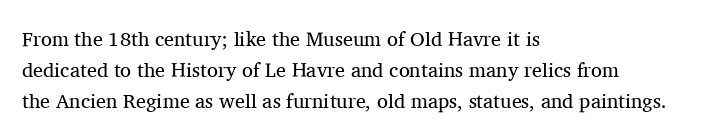
Q: Is the text bold? A: No.
Q: Is the text italic (slanted)? A: No, it is upright.
Q: Is the text underlined? A: No.
Q: How is the paragraph aligned? A: Left-aligned.
Q: Is the spacing between letters normal or unusually wide? A: Normal.
Q: Is the spacing between lines tight, normal or loose? A: Normal.
